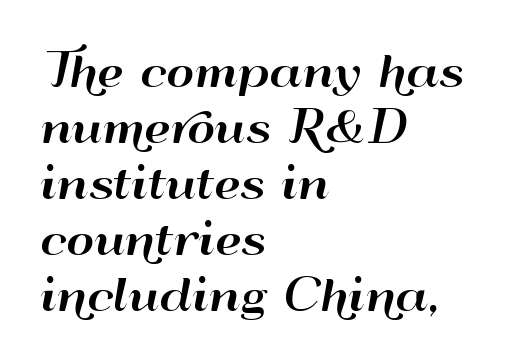
The image shows 43 px wide sans-serif type; set left-aligned, normal line spacing (1.3x), normal letter spacing, not underlined; high stroke contrast and a small x-height.
